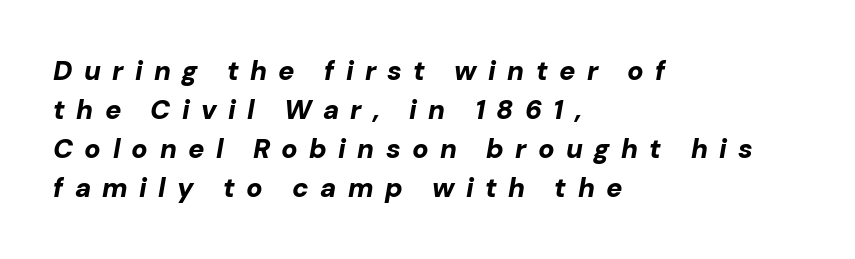
Q: Is the text bold? A: Yes.
Q: Is the text italic (slanted)? A: Yes, it leans right by about 10 degrees.
Q: Is the text underlined? A: No.
Q: How is the paragraph aligned? A: Left-aligned.
Q: Is the spacing between letters normal or unusually wide? A: Unusually wide.
Q: Is the spacing between lines tight, normal or loose? A: Normal.
